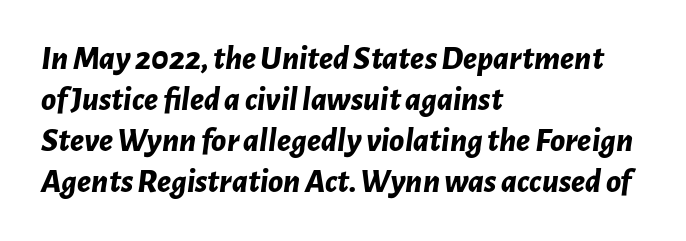
{"italic": "yes", "lean": "right", "slant_degrees": 7, "bold": "yes", "weight": "bold", "width": "normal", "stroke_contrast": "low", "x_height": "medium", "monospaced": "no", "underline": "no", "align": "left", "line_spacing_ratio": 1.21, "letter_spacing": "normal", "letter_spacing_em": 0.0, "glyph_px": 34}
